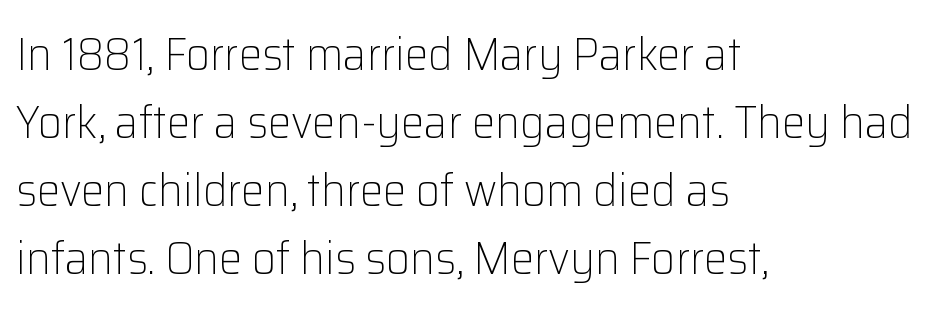
Q: Is the text bold? A: No.
Q: Is the text italic (slanted)? A: No, it is upright.
Q: Is the typeface a serif or a sans-serif typeface? A: Sans-serif.
Q: Is the text underlined? A: No.
Q: How is the paragraph aligned? A: Left-aligned.
Q: Is the spacing between letters normal or unusually wide? A: Normal.
Q: Is the spacing between lines tight, normal or loose? A: Normal.
Q: Width (condensed, normal, or wide)? A: Normal.
Q: Stroke contrast? A: Low.
Q: x-height? A: Medium.
Q: Monospaced? A: No.
